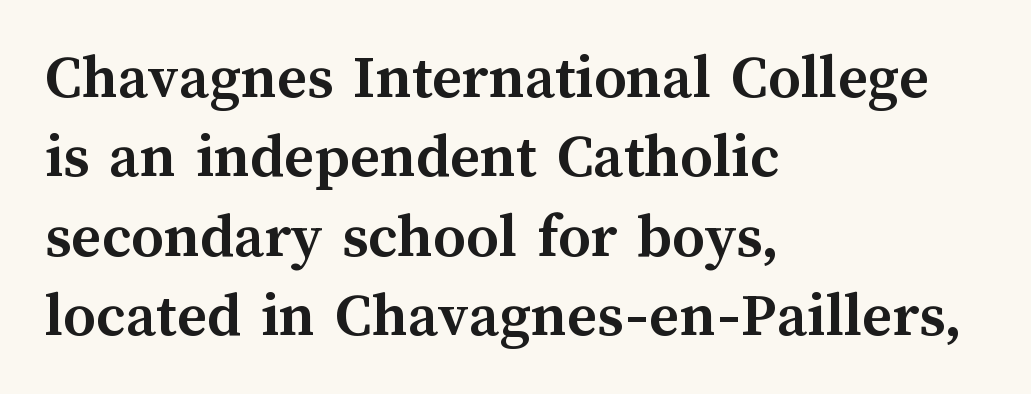
Horizontal alignment here is leftward, the default for most running prose. Ascenders rise straight up at ninety degrees. Each glyph is drawn with heavy, bold strokes. The baseline area is clear. You could not count columns in this text — the font is proportionally spaced. Tracking here is standard; glyphs follow each other at the usual distance.
